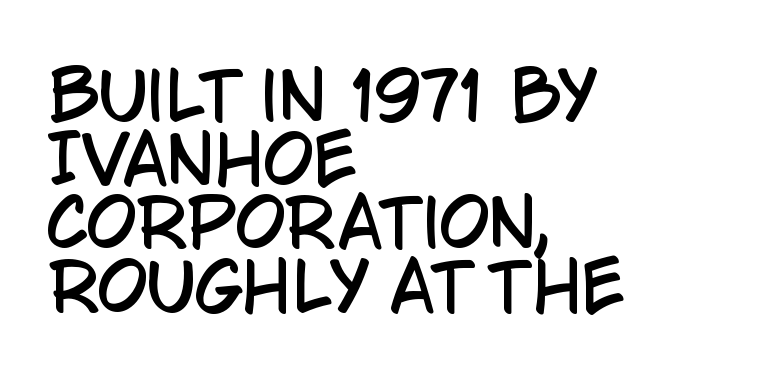
{"serif": "no", "italic": "no", "width": "condensed", "stroke_contrast": "low", "x_height": "large", "monospaced": "no", "underline": "no", "align": "left", "line_spacing": "tight", "line_spacing_ratio": 0.98, "letter_spacing": "normal", "letter_spacing_em": 0.0, "glyph_px": 65}
